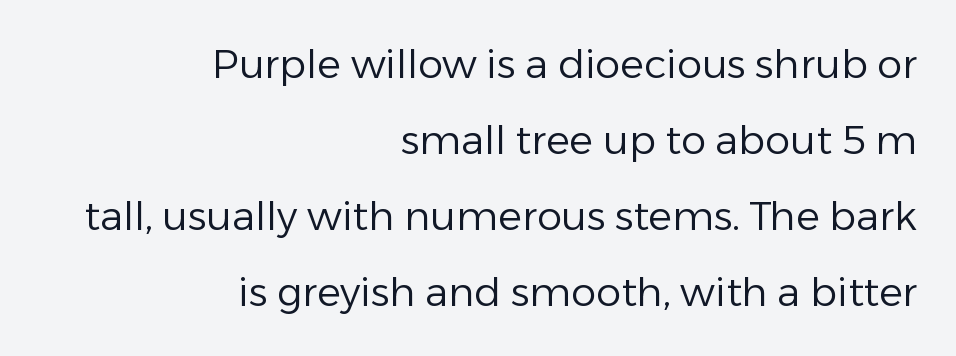
{"serif": "no", "italic": "no", "bold": "no", "weight": "regular", "width": "normal", "stroke_contrast": "low", "x_height": "medium", "monospaced": "no", "underline": "no", "align": "right", "line_spacing": "loose", "line_spacing_ratio": 1.9, "letter_spacing": "normal", "letter_spacing_em": 0.0, "glyph_px": 40}
